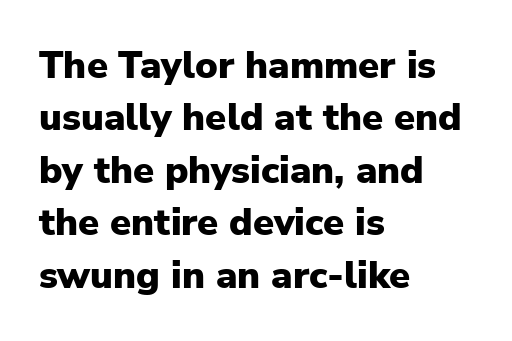
Letterform terminals end flat and unadorned throughout the passage. Here the designer chose a conventional face with non-uniform glyph widths. Casual observation: everything's shoved over to the left. The passage shown stacks its lines at a standard gap.
